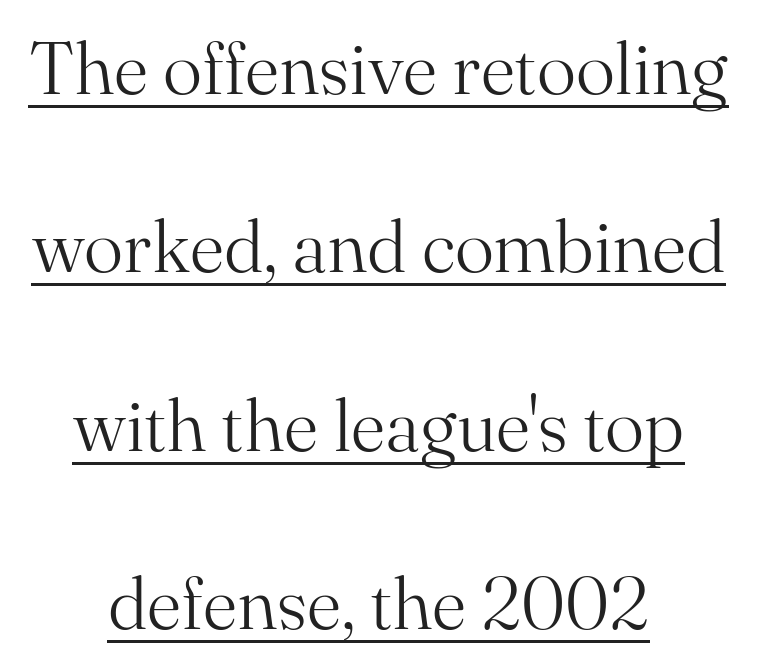
Stroke terminals: seriffed. Here the designer chose a conventional face with non-uniform glyph widths. Tall strokes in this sample are plumb rather than angled. One-word summary of the alignment: center.
